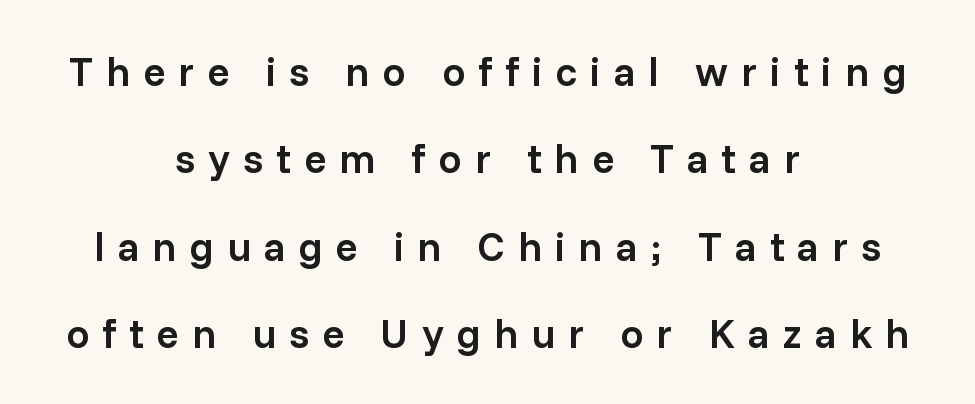
The image shows 41 px semibold sans-serif type, upright; set centered, loose line spacing (2.13x), unusually wide letter spacing (+0.32 em), not underlined; low stroke contrast and a medium x-height.
